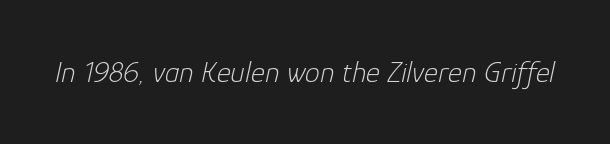
Varying glyph widths throughout — classic text-font behaviour. Summary of weight: not heavy and not bold. Designer's note — italics engaged. Bare-footed words on every line.
